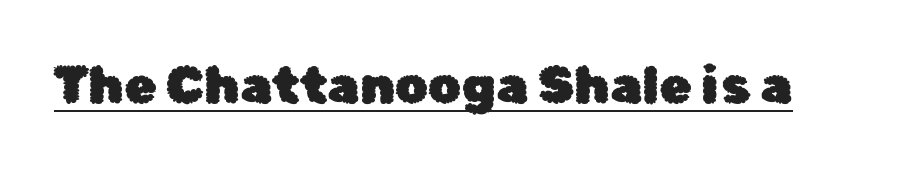
{"serif": "no", "italic": "no", "width": "normal", "stroke_contrast": "low", "x_height": "medium", "monospaced": "no", "underline": "yes", "letter_spacing": "normal", "letter_spacing_em": 0.0, "glyph_px": 52}
